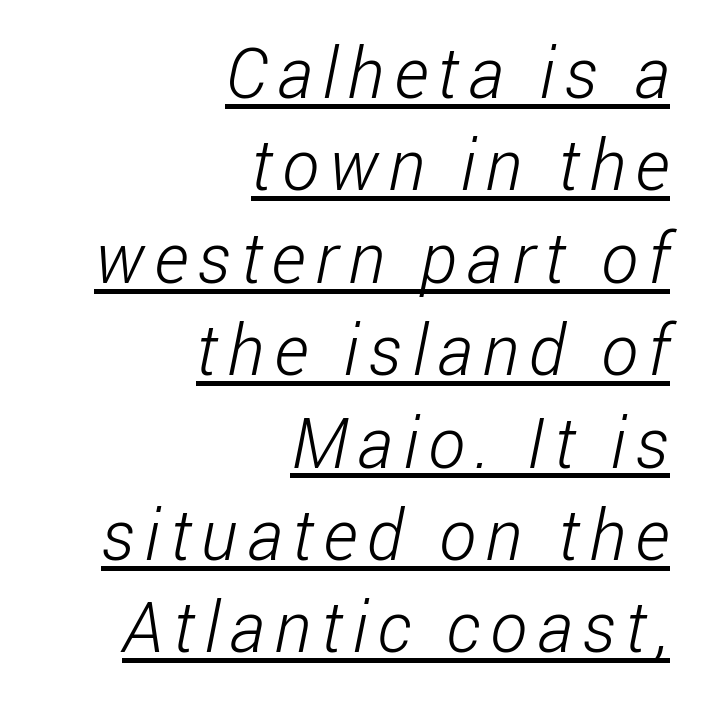
The image shows 70 px light, condensed sans-serif type; set right-aligned, normal line spacing (1.32x), underlined; low stroke contrast and a medium x-height.
